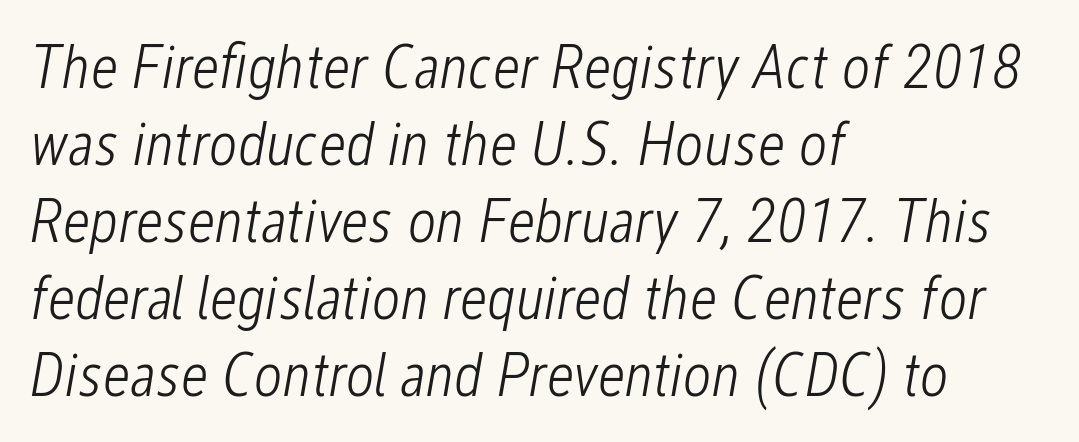
Here the glyphs are tracked normally, forming tight word shapes. Descenders hang freely into open space. The letters are slanted; this is an italic face. Looks like regular typesetting: each glyph gets only the width it needs.
